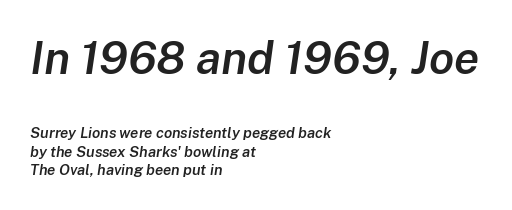
If you squint, the top block still reads clearly — it's the larger of the two. A typesetter would call this proportional, since set widths differ per character. The text block is weighted toward the left margin, trailing off unevenly rightward. The area under the type is left untouched.
